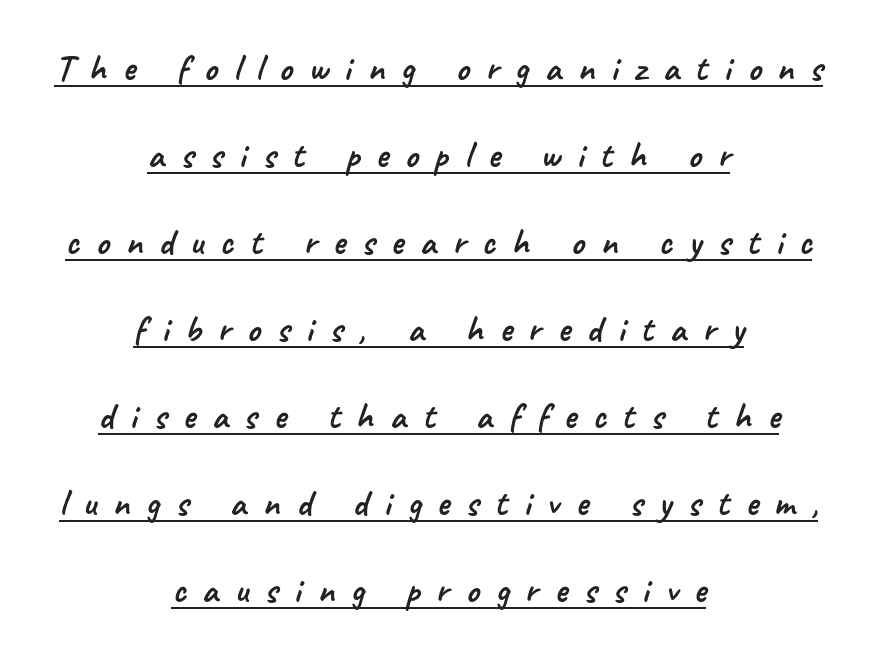
{"serif": "no", "width": "normal", "stroke_contrast": "low", "x_height": "small", "monospaced": "no", "underline": "yes", "align": "center", "line_spacing": "loose", "line_spacing_ratio": 2.35, "letter_spacing": "wide", "letter_spacing_em": 0.44, "glyph_px": 37}
